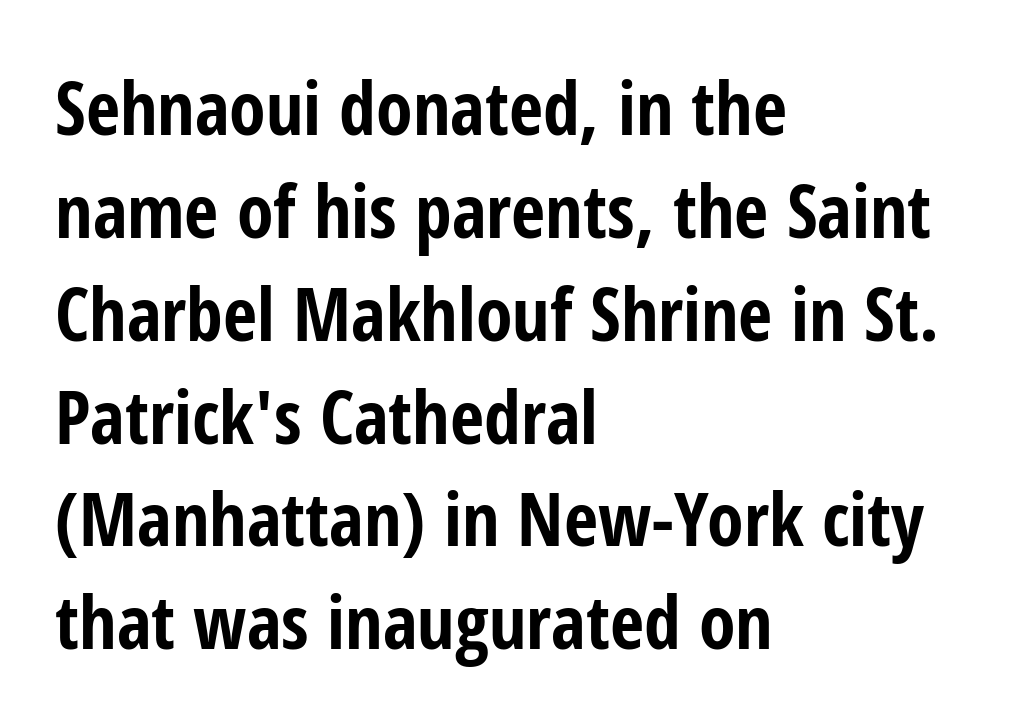
What weight is shown? A full bold with thick strokes. Line beginnings align vertically; line endings do not. Regarding serifs, this sample does without them. Here the designer chose a conventional face with non-uniform glyph widths. Does the lettering tilt? It doesn't — this is upright. Type without underlining.
